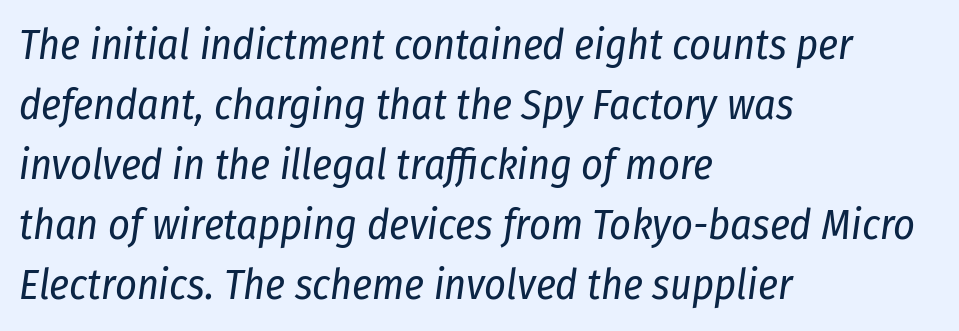
The image shows 42 px regular-weight, condensed type, italic (leaning right); set left-aligned, normal line spacing (1.43x), normal letter spacing, not underlined; low stroke contrast and a medium x-height.
